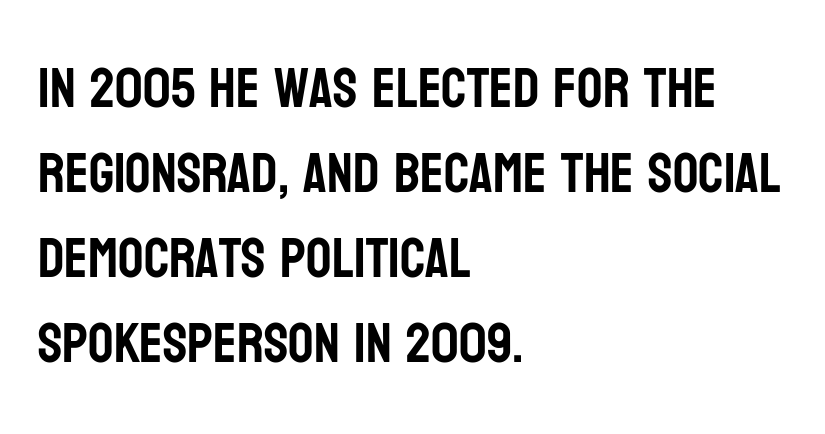
{"serif": "no", "italic": "no", "width": "condensed", "stroke_contrast": "low", "x_height": "large", "monospaced": "no", "underline": "no", "align": "left", "line_spacing": "normal", "line_spacing_ratio": 1.52, "letter_spacing": "normal", "letter_spacing_em": 0.0, "glyph_px": 56}
